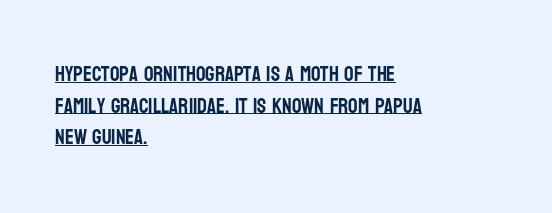
Interline gaps are of average width in this sample. Here the glyphs are tracked normally, forming tight word shapes. Caption: multi-line text, flush left, ragged right. A typographer would call this underscored text. In terms of posture, this sample is upright.
